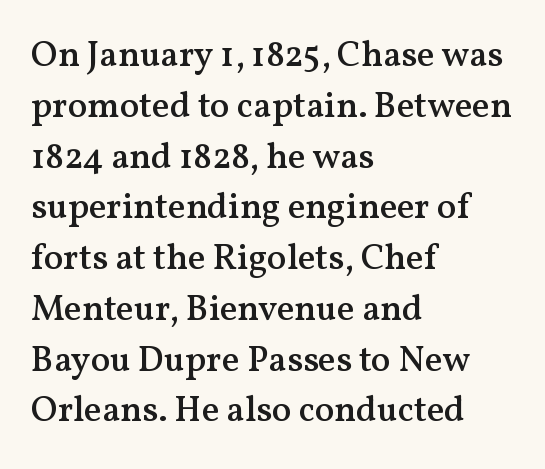
{"serif": "yes", "italic": "no", "bold": "semi", "weight": "semibold", "width": "normal", "stroke_contrast": "medium", "x_height": "medium", "monospaced": "no", "underline": "no", "align": "left", "line_spacing": "normal", "line_spacing_ratio": 1.41, "letter_spacing": "normal", "letter_spacing_em": 0.0, "glyph_px": 36}
